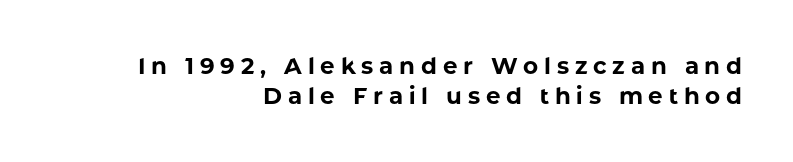
Upright lettering throughout. Heavy-handed strokes throughout: this text is bold. The string is rendered with underlining switched off. The setting favours the right margin, as signatures and pull-quotes sometimes do.
